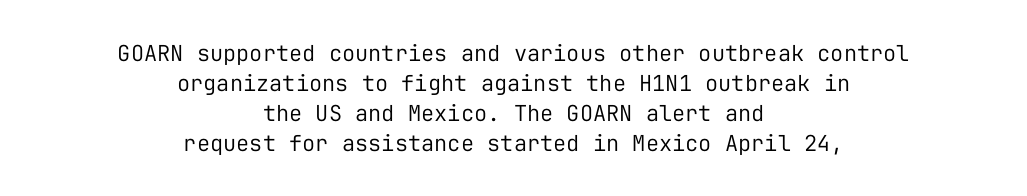
Q: Is the text bold? A: No.
Q: Is the text italic (slanted)? A: No, it is upright.
Q: Is the text underlined? A: No.
Q: How is the paragraph aligned? A: Centered.
Q: Is the spacing between letters normal or unusually wide? A: Normal.
Q: Is the spacing between lines tight, normal or loose? A: Normal.
